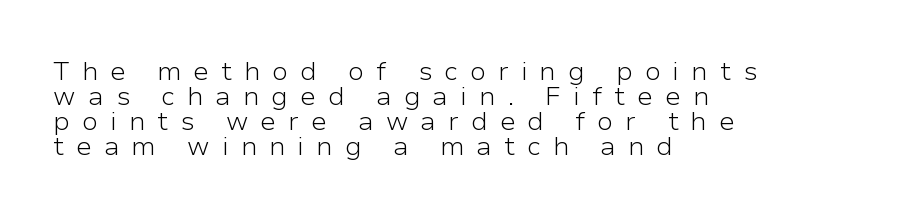
The image shows 26 px text type, upright; set left-aligned, tight line spacing (0.96x), unusually wide letter spacing (+0.47 em), not underlined.
